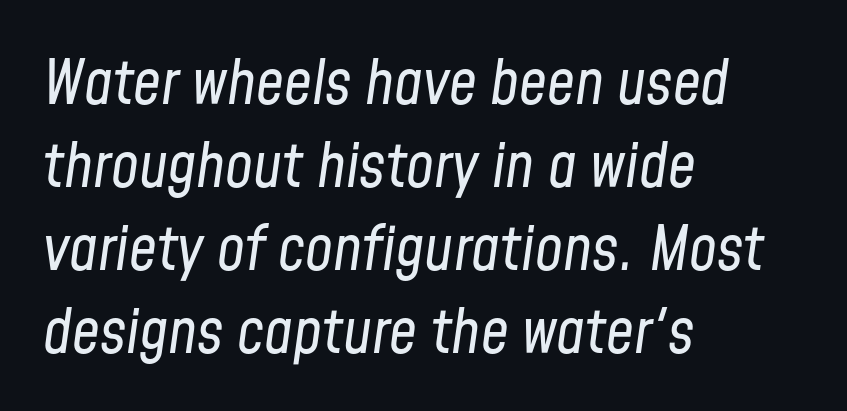
The image shows 62 px regular-weight, condensed type, italic (leaning right); set left-aligned, normal line spacing (1.34x), normal letter spacing, not underlined; low stroke contrast and a medium x-height.
